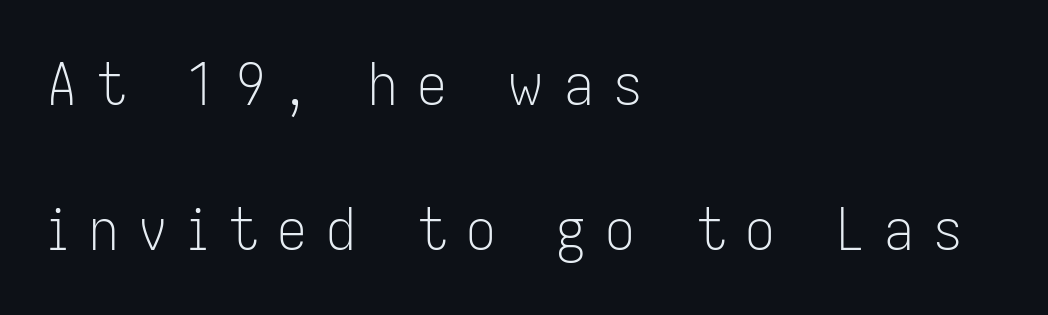
{"serif": "no", "italic": "no", "bold": "no", "weight": "light", "width": "condensed", "stroke_contrast": "low", "x_height": "medium", "monospaced": "no", "underline": "no", "align": "left", "line_spacing": "loose", "line_spacing_ratio": 2.46, "letter_spacing": "wide", "letter_spacing_em": 0.33, "glyph_px": 59}
